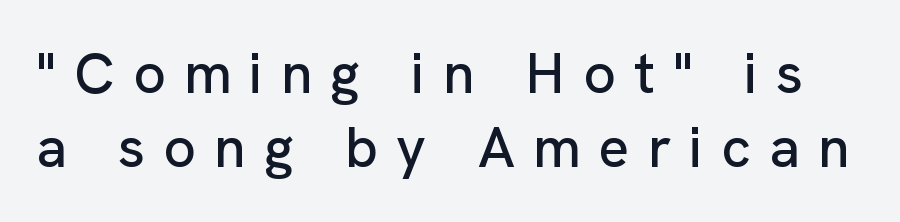
The image shows 57 px sans-serif type, upright; set normal line spacing (1.3x), unusually wide letter spacing (+0.32 em), not underlined; low stroke contrast and a medium x-height.
